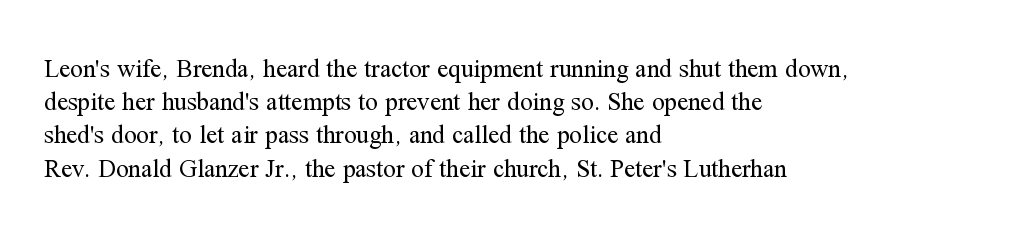
{"italic": "no", "bold": "no", "underline": "no", "align": "left", "line_spacing": "normal", "line_spacing_ratio": 1.33, "letter_spacing": "normal", "letter_spacing_em": 0.0, "glyph_px": 25}
